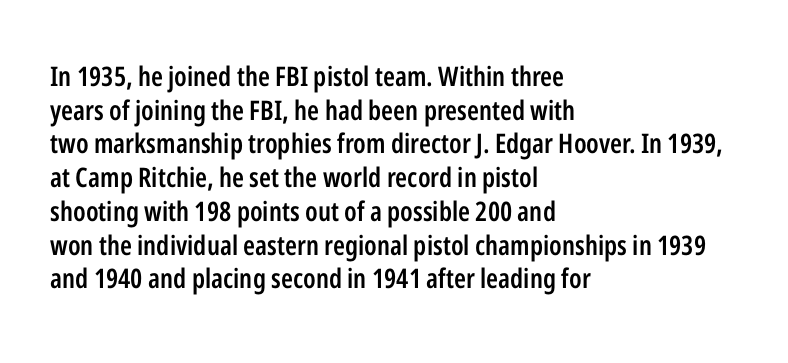
The image shows 27 px text type, upright; set left-aligned, normal line spacing (1.25x), normal letter spacing, not underlined.
